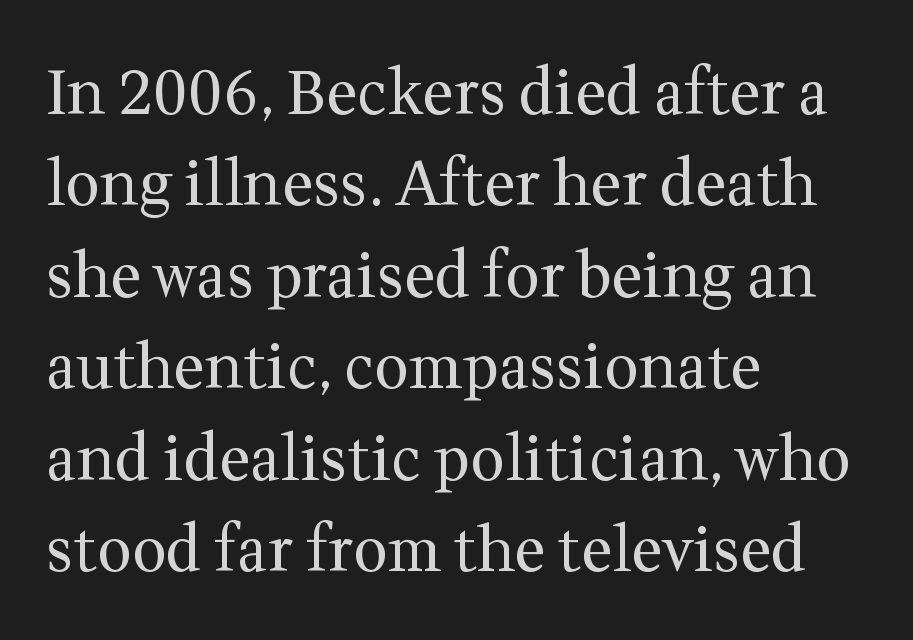
Q: Is the text bold? A: No.
Q: Is the text italic (slanted)? A: No, it is upright.
Q: Is the typeface a serif or a sans-serif typeface? A: Serif.
Q: Is the text underlined? A: No.
Q: How is the paragraph aligned? A: Left-aligned.
Q: Is the spacing between letters normal or unusually wide? A: Normal.
Q: Is the spacing between lines tight, normal or loose? A: Normal.
Q: Width (condensed, normal, or wide)? A: Normal.
Q: Stroke contrast? A: Medium.
Q: x-height? A: Medium.
Q: Monospaced? A: No.
